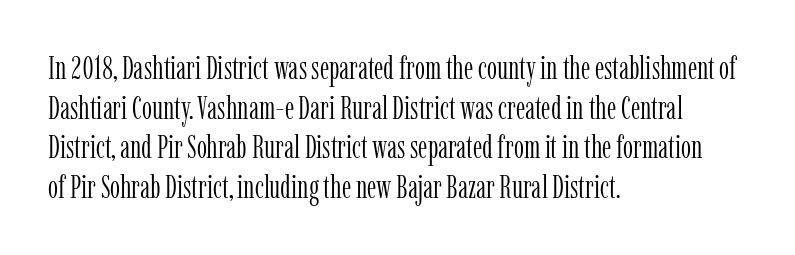
{"serif": "yes", "italic": "no", "bold": "no", "weight": "light", "width": "condensed", "stroke_contrast": "low", "x_height": "medium", "monospaced": "no", "underline": "no", "align": "left", "line_spacing_ratio": 1.24, "letter_spacing": "normal", "letter_spacing_em": 0.0, "glyph_px": 32}
